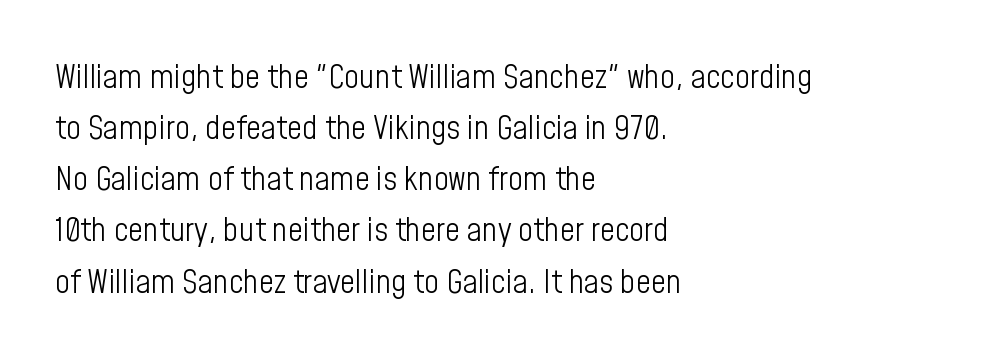
Stroke thickness stays within the range of a standard reading face or lighter. The horizontal fit of the characters is conventional and even. Rule under the text: the space is simply empty. You can tell from the bare stems that sans-serif type was used. Looks like regular typesetting: each glyph gets only the width it needs. Reading down the column, the eye jumps a familiar distance to each next line.
